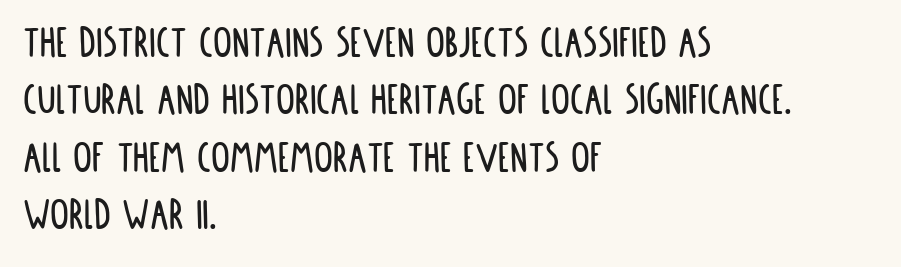
{"serif": "no", "italic": "no", "width": "condensed", "stroke_contrast": "low", "x_height": "large", "monospaced": "no", "underline": "no", "align": "left", "line_spacing_ratio": 1.22, "letter_spacing": "normal", "letter_spacing_em": 0.0, "glyph_px": 47}
